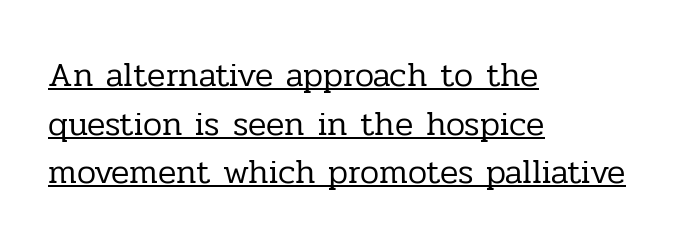
The image shows 34 px regular-weight serif type, upright; set left-aligned, normal line spacing (1.43x), normal letter spacing, underlined; low stroke contrast and a medium x-height.
